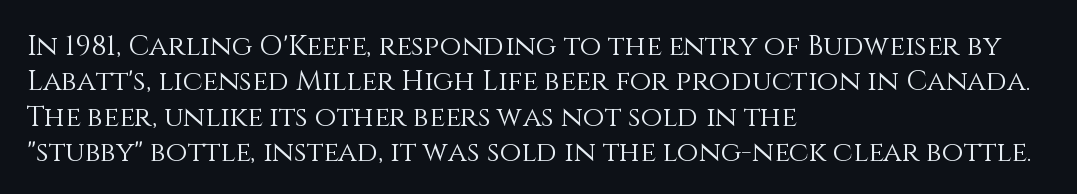
Reading down the column, the eye jumps a familiar distance to each next line. Descender tails drop into unmarked territory. Summary of weight: not heavy and not bold. These lines were composed using upright roman letters. This rendering leaves character spacing at its baseline value. Compared with a centered layout, this one pins lines to the left instead.
